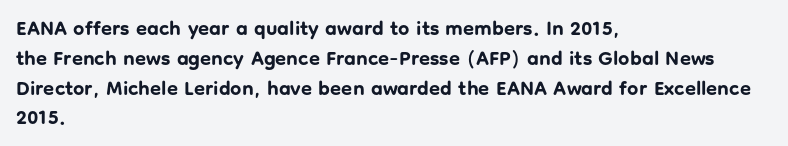
Summary of weight: heavy, a full bold. This sample is left-justified, so line endings fall wherever the words run out. The type sits square on the baseline with zero lean. The lines sit at an ordinary, default distance from one another. A bare baseline throughout the passage. This sample uses plain, unmodified letter spacing.
